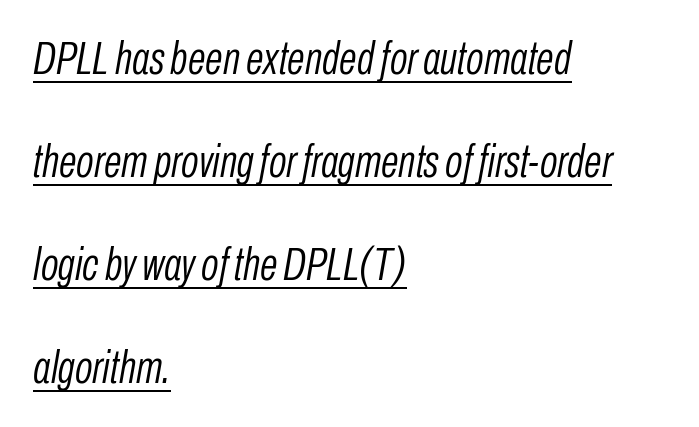
The rendering uses natural spacing where letterforms have individual widths. This rendering features underlined lettering. Every character sits at an angle, as italics do. This rendering uses left alignment, leaving the right contour irregular. Horizontal bands of white between lines are thick stripes. Weight: in the light-to-regular range.
